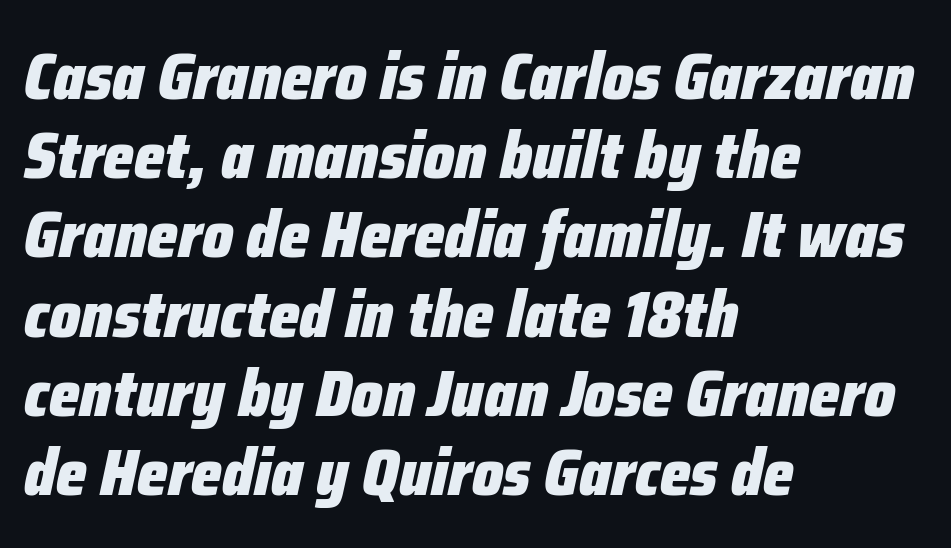
The zone under the glyphs is completely vacant. The rendering uses natural spacing where letterforms have individual widths. The letters are bold, with thick, heavy strokes. The letters sit at their default tracking, neither squeezed nor spread. Would a proofreader flag this as italicized? Yes. Layout note: lines flush left.
